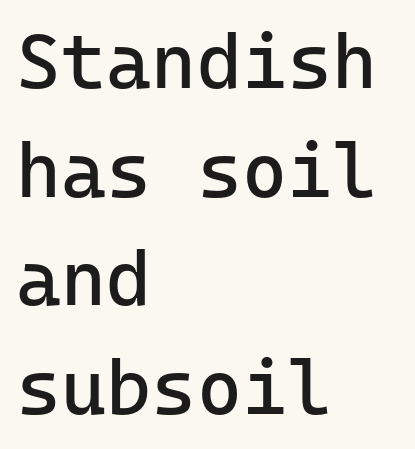
Q: Is the text bold? A: No.
Q: Is the text italic (slanted)? A: No, it is upright.
Q: Is the typeface a serif or a sans-serif typeface? A: Sans-serif.
Q: Is the text underlined? A: No.
Q: How is the paragraph aligned? A: Left-aligned.
Q: Is the spacing between letters normal or unusually wide? A: Normal.
Q: Is the spacing between lines tight, normal or loose? A: Normal.
Q: Width (condensed, normal, or wide)? A: Normal.
Q: Stroke contrast? A: Low.
Q: x-height? A: Medium.
Q: Monospaced? A: Yes.
